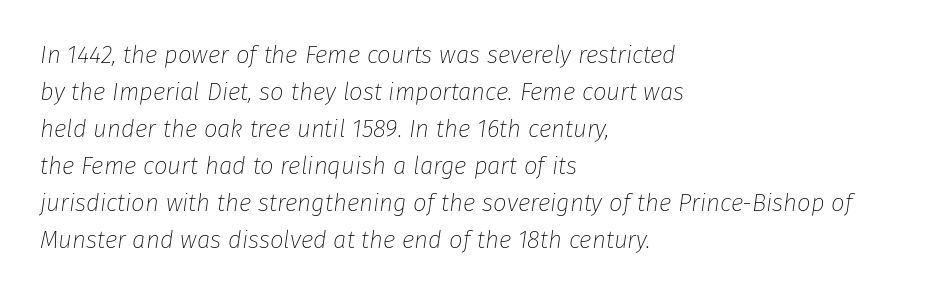
The image shows 24 px text type, italic (leaning right); set left-aligned, normal line spacing (1.54x), normal letter spacing, not underlined.
